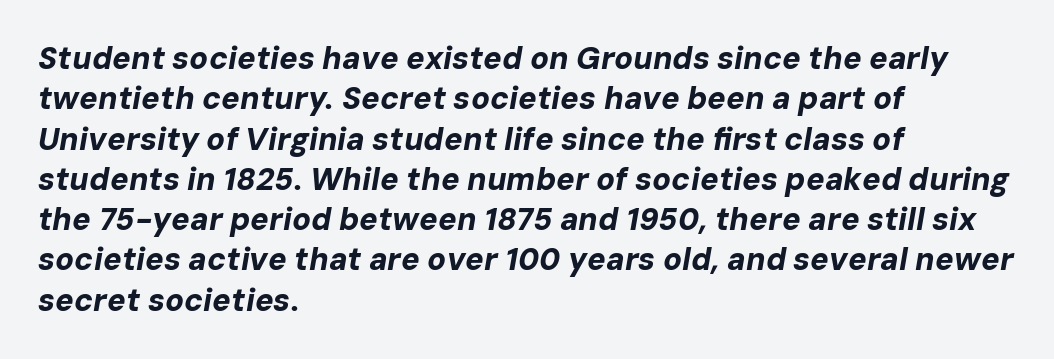
The image shows 31 px bold type, italic (leaning right); set left-aligned, normal line spacing (1.3x), normal letter spacing, not underlined; low stroke contrast and a medium x-height.
